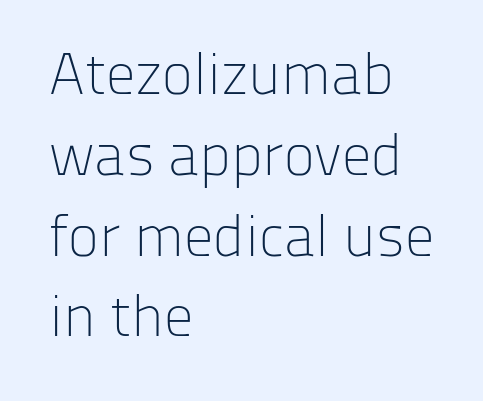
Q: Is the text bold? A: No.
Q: Is the text italic (slanted)? A: No, it is upright.
Q: Is the typeface a serif or a sans-serif typeface? A: Sans-serif.
Q: Is the text underlined? A: No.
Q: How is the paragraph aligned? A: Left-aligned.
Q: Is the spacing between letters normal or unusually wide? A: Normal.
Q: Is the spacing between lines tight, normal or loose? A: Normal.
Q: Width (condensed, normal, or wide)? A: Normal.
Q: Stroke contrast? A: Low.
Q: x-height? A: Medium.
Q: Monospaced? A: No.
